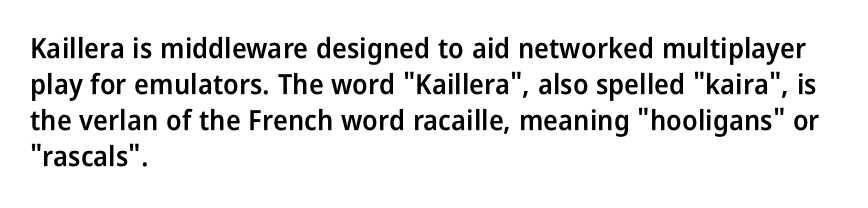
{"serif": "no", "italic": "no", "bold": "semi", "weight": "semibold", "width": "condensed", "stroke_contrast": "low", "x_height": "medium", "monospaced": "no", "underline": "no", "align": "left", "line_spacing": "normal", "line_spacing_ratio": 1.29, "letter_spacing": "normal", "letter_spacing_em": 0.0, "glyph_px": 28}
